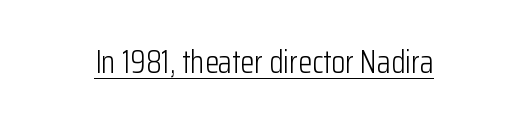
The image shows 32 px light, condensed sans-serif type, upright; set centered, normal letter spacing, underlined; low stroke contrast and a medium x-height.
